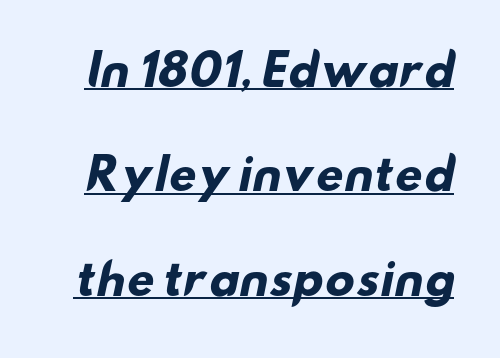
This is sans-serif lettering, the kind often seen on screens and signage. The face used here is proportionally spaced, like ordinary book or web type. Reading down the column, the eye jumps a long way to each next line. The typesetter has applied underlining to the passage shown. Stroke thickness is high; the sample reads as a true bold. The horizontal fit of the characters is conventional and even.
